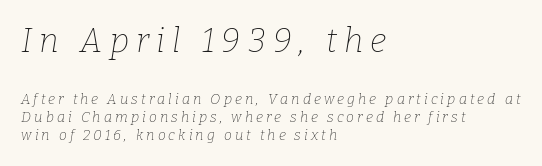
{"serif": "yes", "italic": "yes", "lean": "right", "slant_degrees": 9, "bold": "no", "weight": "thin", "width": "normal", "stroke_contrast": "low", "x_height": "medium", "monospaced": "no", "underline": "no", "align": "left", "line_spacing": "normal", "line_spacing_ratio": 1.29, "letter_spacing": "wide", "letter_spacing_em": 0.22, "larger_block": "first", "size_ratio": 2.36, "glyph_px": 33}
